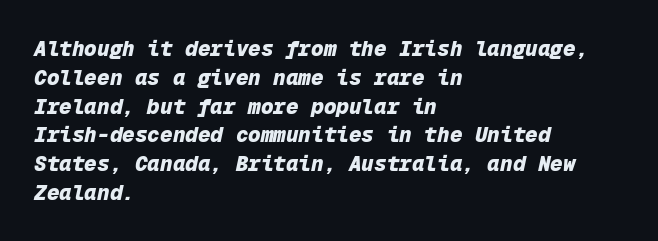
When letters slant like this, we call the style italic. In terms of letterspacing, this is plain default setting. The glyphs have the mass of a bold cut. Quick note: interline space is typical. Leftover space on each line is placed entirely after the last word.
